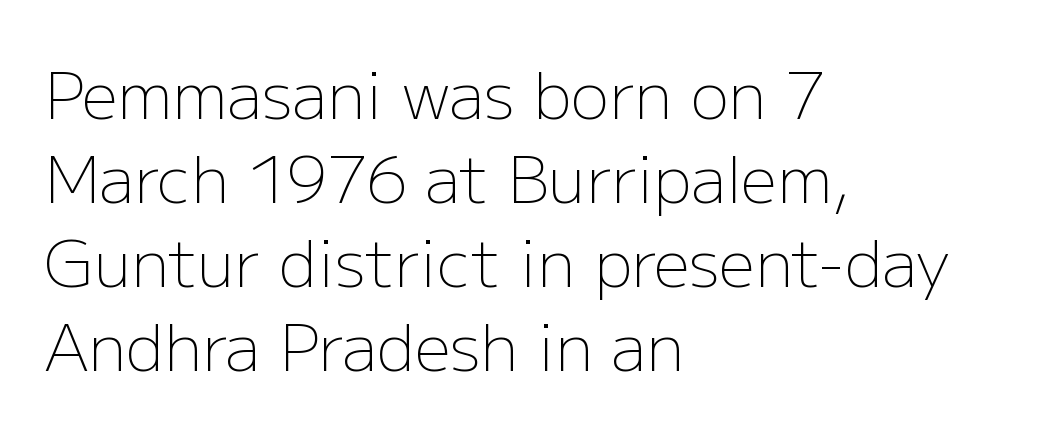
This reads as an unemphasized weight, regular at the heaviest. Beneath every word, the page is bare. Think of a printed novel: that variable character pitch is what you see here. Grotesque or geometric, the face here clearly has no serifs. In terms of letterspacing, this is plain default setting. These lines are set flush left with a ragged right edge.
